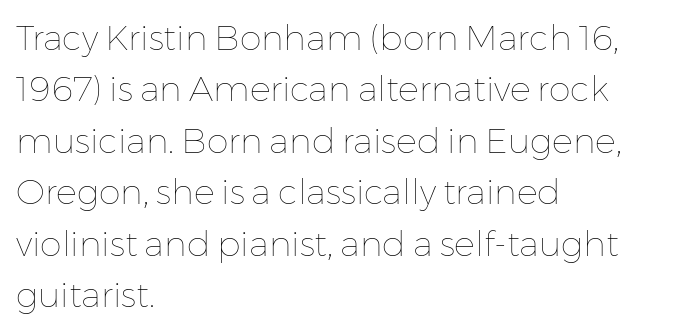
The image shows 35 px thin type, upright; set left-aligned, normal line spacing (1.47x), normal letter spacing, not underlined; low stroke contrast and a medium x-height.
